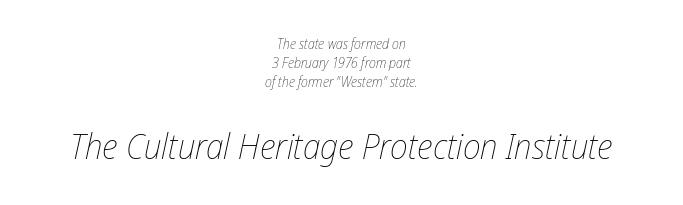
Line spacing here is normal. Compared with a flush-left layout, this one balances lines on the center instead. Look at the tracking — it's just the regular setting, nothing added. The lower block of text is set noticeably larger than the block above it.
